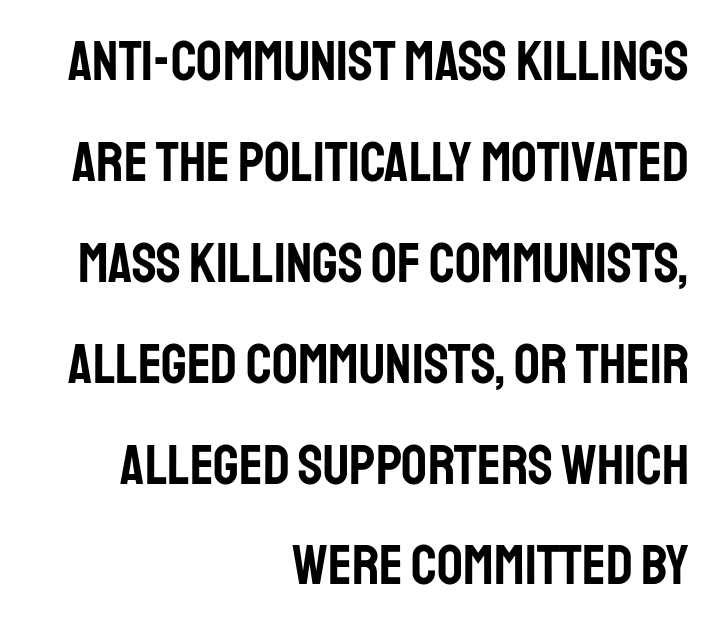
Q: Is the text italic (slanted)? A: No, it is upright.
Q: Is the typeface a serif or a sans-serif typeface? A: Sans-serif.
Q: Is the text underlined? A: No.
Q: How is the paragraph aligned? A: Right-aligned.
Q: Is the spacing between letters normal or unusually wide? A: Normal.
Q: Width (condensed, normal, or wide)? A: Condensed.
Q: Stroke contrast? A: Low.
Q: x-height? A: Large.
Q: Monospaced? A: No.
